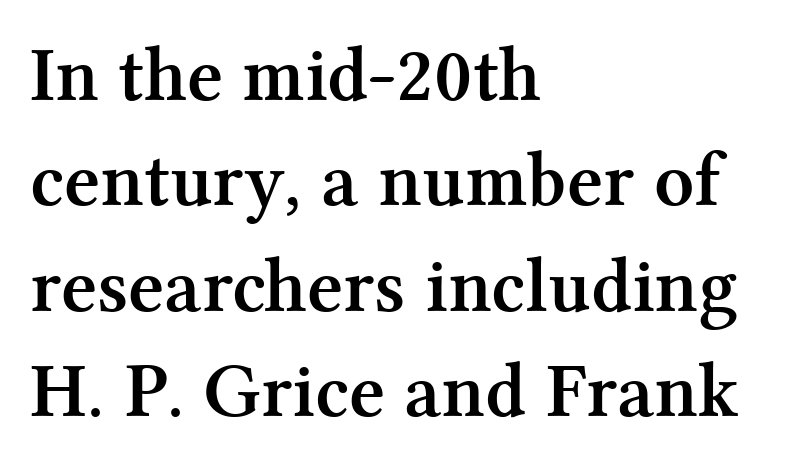
{"serif": "yes", "italic": "no", "bold": "yes", "weight": "semibold", "width": "normal", "stroke_contrast": "medium", "x_height": "medium", "monospaced": "no", "underline": "no", "align": "left", "line_spacing": "normal", "line_spacing_ratio": 1.35, "letter_spacing": "normal", "letter_spacing_em": 0.0, "glyph_px": 78}
